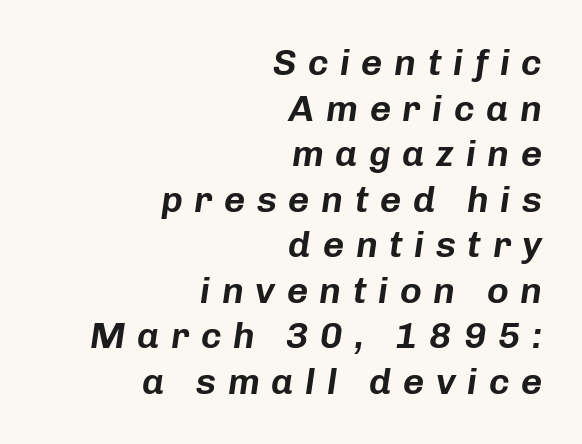
The image shows 37 px text type, italic (leaning right); set right-aligned, line spacing 1.23x, unusually wide letter spacing (+0.31 em), not underlined; low stroke contrast and a medium x-height.
